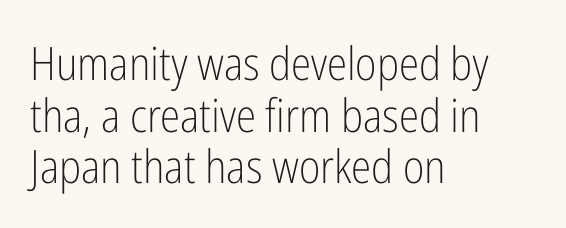
Q: Is the text bold? A: No.
Q: Is the text italic (slanted)? A: No, it is upright.
Q: Is the typeface a serif or a sans-serif typeface? A: Sans-serif.
Q: Is the text underlined? A: No.
Q: How is the paragraph aligned? A: Left-aligned.
Q: Is the spacing between letters normal or unusually wide? A: Normal.
Q: Is the spacing between lines tight, normal or loose? A: Tight.
Q: Width (condensed, normal, or wide)? A: Condensed.
Q: Stroke contrast? A: Low.
Q: x-height? A: Medium.
Q: Monospaced? A: No.
